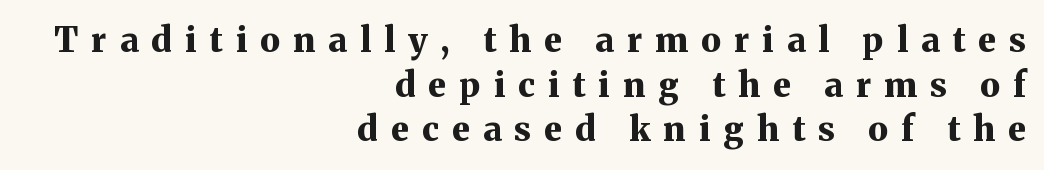
{"serif": "yes", "italic": "no", "bold": "yes", "weight": "bold", "width": "normal", "stroke_contrast": "medium", "x_height": "medium", "monospaced": "no", "underline": "no", "align": "right", "line_spacing": "normal", "line_spacing_ratio": 1.31, "letter_spacing": "wide", "letter_spacing_em": 0.39, "glyph_px": 34}
